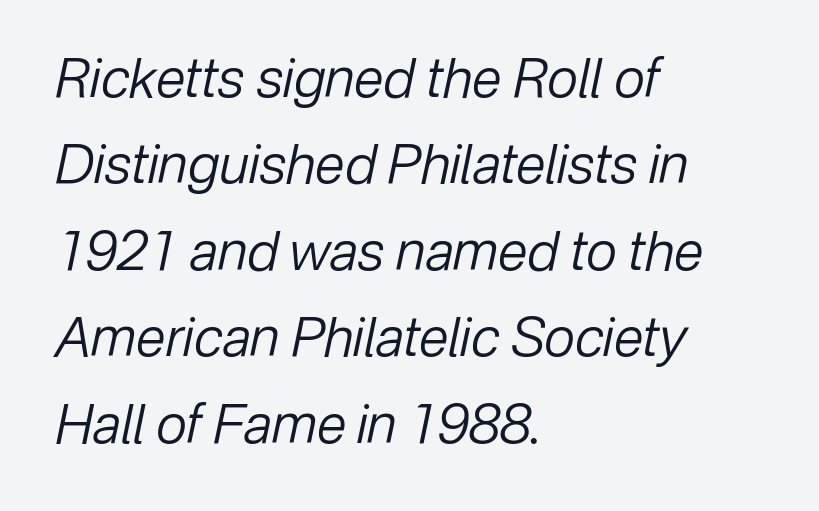
{"italic": "yes", "lean": "right", "slant_degrees": 12, "bold": "no", "weight": "regular", "width": "normal", "stroke_contrast": "low", "x_height": "medium", "monospaced": "no", "underline": "no", "align": "left", "line_spacing": "normal", "line_spacing_ratio": 1.6, "letter_spacing": "normal", "letter_spacing_em": 0.0, "glyph_px": 54}
